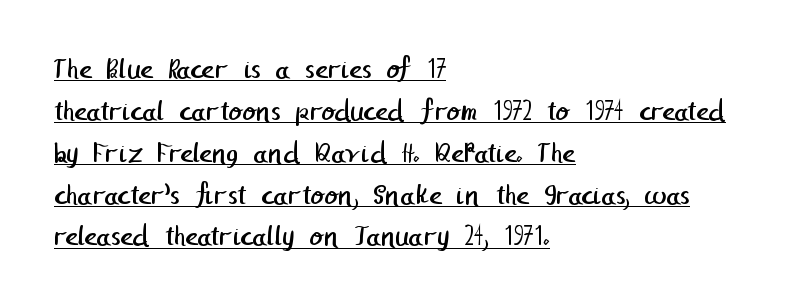
{"serif": "no", "bold": "no", "weight": "regular", "width": "normal", "stroke_contrast": "low", "x_height": "medium", "underline": "yes", "align": "left", "line_spacing": "normal", "line_spacing_ratio": 1.35, "letter_spacing": "normal", "letter_spacing_em": 0.0, "glyph_px": 31}
